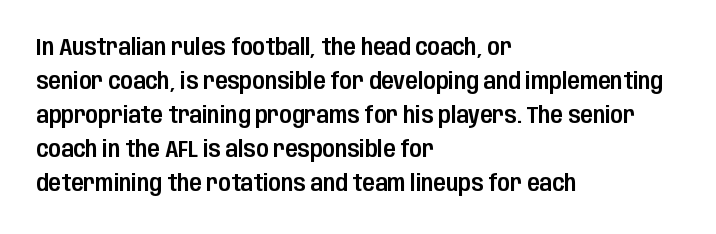
Q: Is the text italic (slanted)? A: No, it is upright.
Q: Is the text underlined? A: No.
Q: How is the paragraph aligned? A: Left-aligned.
Q: Is the spacing between letters normal or unusually wide? A: Normal.
Q: Is the spacing between lines tight, normal or loose? A: Normal.
